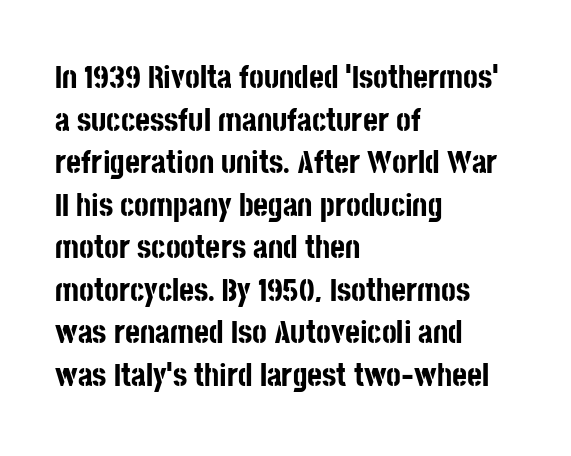
The image shows 32 px bold, condensed sans-serif type, upright; set left-aligned, normal line spacing (1.33x), normal letter spacing, not underlined; low stroke contrast and a large x-height.
